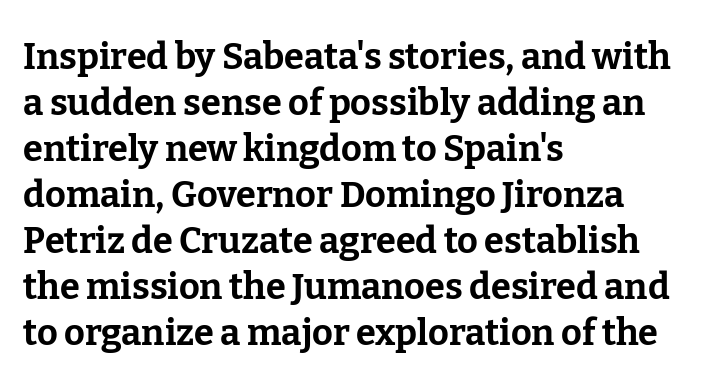
{"serif": "yes", "italic": "no", "bold": "yes", "weight": "bold", "width": "normal", "stroke_contrast": "low", "x_height": "medium", "monospaced": "no", "underline": "no", "align": "left", "line_spacing": "normal", "line_spacing_ratio": 1.28, "letter_spacing": "normal", "letter_spacing_em": 0.0, "glyph_px": 36}
